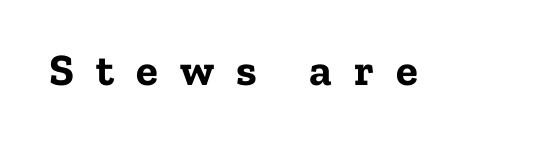
Q: Is the text bold? A: Yes.
Q: Is the text italic (slanted)? A: No, it is upright.
Q: Is the typeface a serif or a sans-serif typeface? A: Serif.
Q: Is the text underlined? A: No.
Q: Is the spacing between letters normal or unusually wide? A: Unusually wide.
Q: Width (condensed, normal, or wide)? A: Normal.
Q: Stroke contrast? A: Low.
Q: x-height? A: Medium.
Q: Monospaced? A: No.
